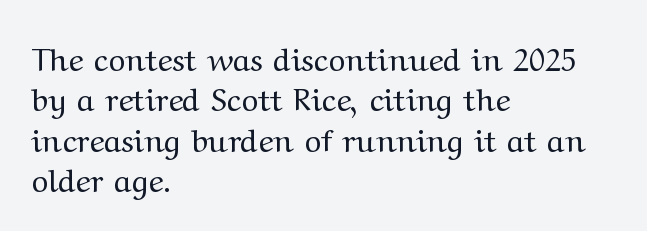
{"serif": "yes", "italic": "no", "bold": "no", "weight": "regular", "width": "wide", "stroke_contrast": "medium", "x_height": "medium", "monospaced": "no", "underline": "no", "align": "left", "line_spacing": "normal", "line_spacing_ratio": 1.26, "letter_spacing": "normal", "letter_spacing_em": 0.0, "glyph_px": 32}
